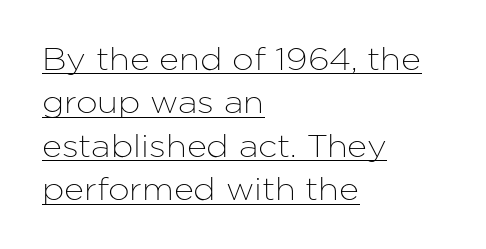
Beneath each row of characters lies a ruled line. Every row of glyphs begins at an identical x-position on the left. Tracking value appears to be zero — textbook default spacing. If you measured baseline to baseline, you'd find a middling distance.
